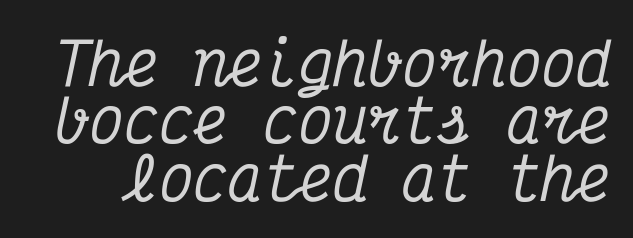
Q: Is the text italic (slanted)? A: Yes, it leans right by about 12 degrees.
Q: Is the typeface a serif or a sans-serif typeface? A: Serif.
Q: Is the text underlined? A: No.
Q: Is the spacing between letters normal or unusually wide? A: Normal.
Q: Is the spacing between lines tight, normal or loose? A: Tight.
Q: Width (condensed, normal, or wide)? A: Condensed.
Q: Stroke contrast? A: Medium.
Q: x-height? A: Medium.
Q: Monospaced? A: Yes.
